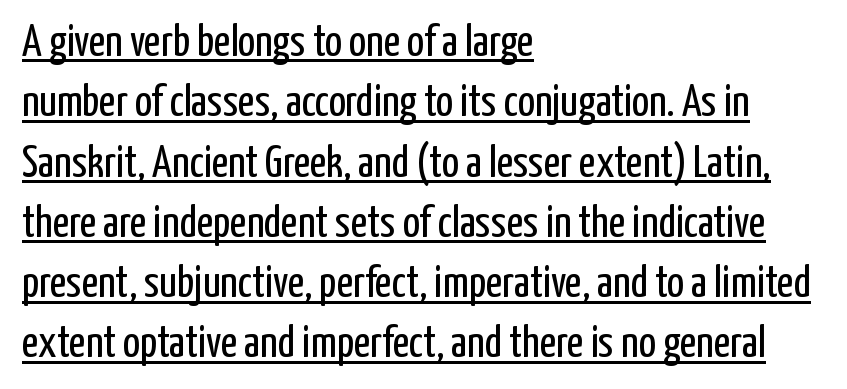
This sample keeps an unexceptional amount of space between lines. The strokes carry an ordinary text weight at most. These lines stack with their left ends in a neat column. Tracking here is standard; glyphs follow each other at the usual distance. Serif or sans? Sans — the stroke terminals are bare.
